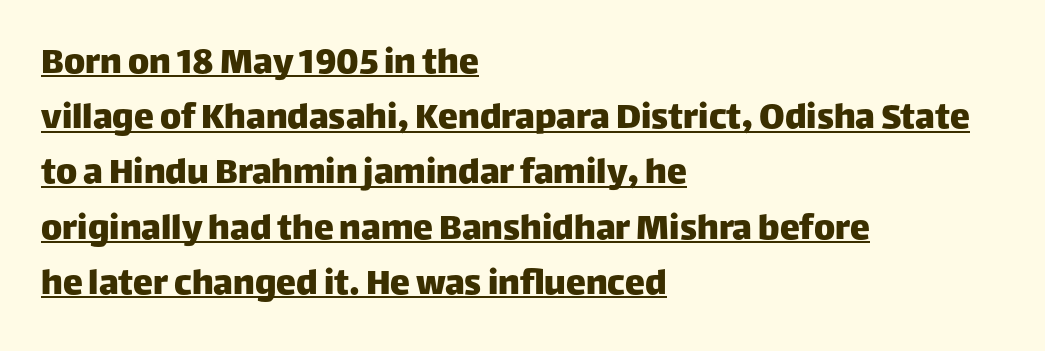
The text block is weighted toward the left margin, trailing off unevenly rightward. The glyphs in this specimen are sans serif. Vertically, the passage feels balanced, rows spaced as you'd expect. Honestly, the letter spacing is just normal — you wouldn't notice it. What decoration does the sample have? An underline. When letters stand straight like this, we call the style roman or upright.
